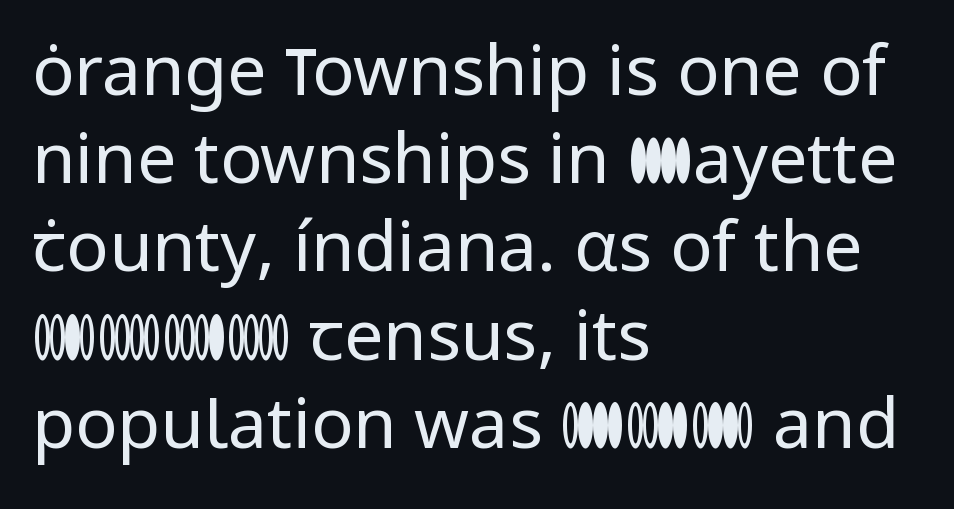
Q: Is the text bold? A: No.
Q: Is the text italic (slanted)? A: No, it is upright.
Q: Is the typeface a serif or a sans-serif typeface? A: Sans-serif.
Q: Is the text underlined? A: No.
Q: How is the paragraph aligned? A: Left-aligned.
Q: Is the spacing between letters normal or unusually wide? A: Normal.
Q: Is the spacing between lines tight, normal or loose? A: Normal.
Q: Width (condensed, normal, or wide)? A: Normal.
Q: Stroke contrast? A: Low.
Q: x-height? A: Medium.
Q: Monospaced? A: No.
